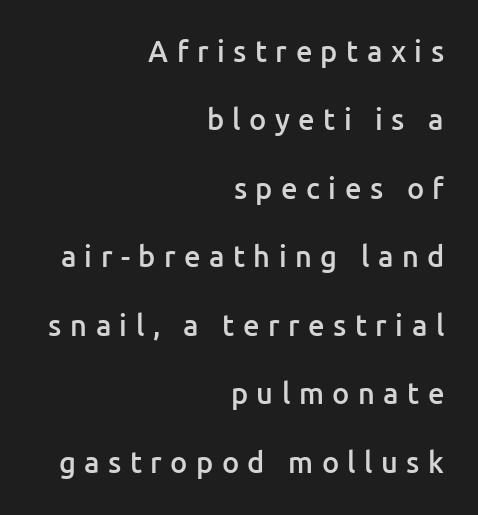
Q: Is the text bold? A: Semi-bold.
Q: Is the text italic (slanted)? A: No, it is upright.
Q: Is the typeface a serif or a sans-serif typeface? A: Sans-serif.
Q: Is the text underlined? A: No.
Q: How is the paragraph aligned? A: Right-aligned.
Q: Is the spacing between letters normal or unusually wide? A: Unusually wide.
Q: Is the spacing between lines tight, normal or loose? A: Loose.
Q: Width (condensed, normal, or wide)? A: Normal.
Q: Stroke contrast? A: Low.
Q: x-height? A: Medium.
Q: Monospaced? A: No.
